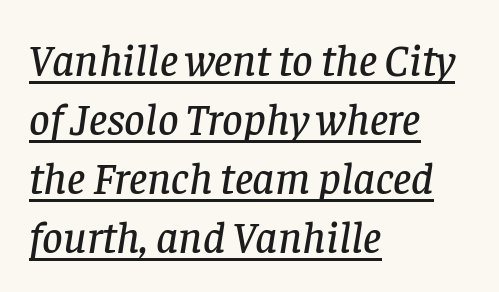
{"serif": "yes", "italic": "yes", "lean": "right", "slant_degrees": 8, "width": "normal", "stroke_contrast": "low", "x_height": "large", "monospaced": "no", "underline": "yes", "align": "left", "line_spacing": "normal", "line_spacing_ratio": 1.31, "letter_spacing": "normal", "letter_spacing_em": 0.0, "glyph_px": 45}
